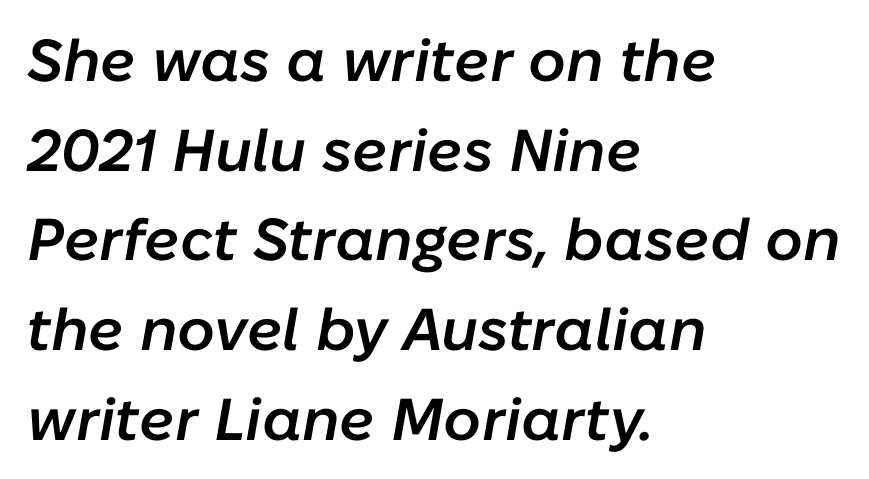
The image shows 59 px semibold type, italic (leaning right); set left-aligned, normal line spacing (1.52x), normal letter spacing, not underlined; low stroke contrast and a medium x-height.
